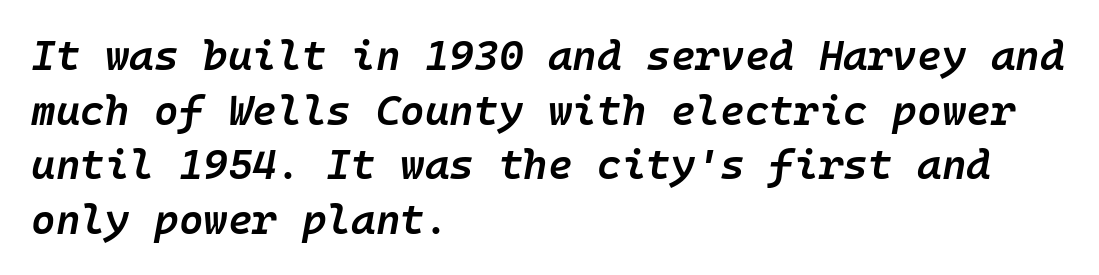
{"italic": "yes", "lean": "right", "slant_degrees": 10, "bold": "semi", "weight": "semibold", "width": "normal", "stroke_contrast": "low", "x_height": "medium", "underline": "no", "align": "left", "line_spacing": "normal", "line_spacing_ratio": 1.3, "letter_spacing": "normal", "letter_spacing_em": 0.0, "glyph_px": 42}
